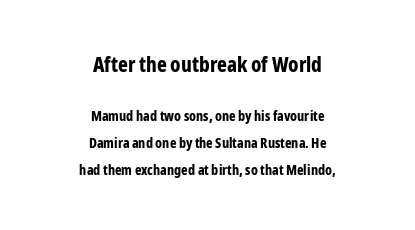
Q: Is the text bold? A: Yes.
Q: Is the text italic (slanted)? A: No, it is upright.
Q: Is the text underlined? A: No.
Q: How is the paragraph aligned? A: Centered.
Q: Is the spacing between letters normal or unusually wide? A: Normal.
Q: Is the spacing between lines tight, normal or loose? A: Loose.
Q: Which block of text is set in a larger size, the first (top) or the second (bottom)? A: The first (top) one.
